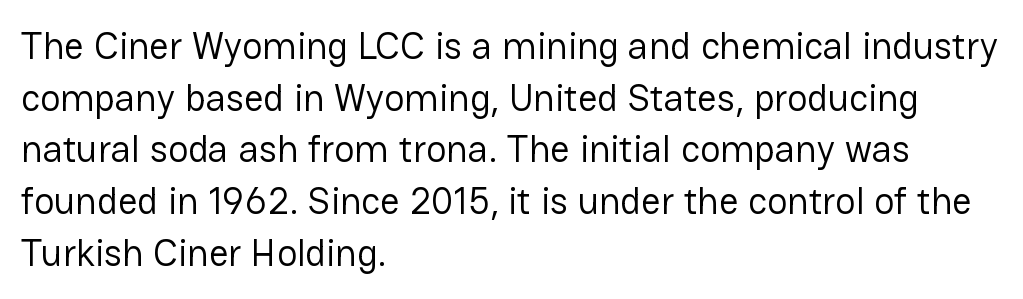
{"serif": "no", "italic": "no", "bold": "no", "weight": "regular", "width": "normal", "stroke_contrast": "low", "x_height": "medium", "monospaced": "no", "underline": "no", "align": "left", "line_spacing": "normal", "line_spacing_ratio": 1.36, "letter_spacing": "normal", "letter_spacing_em": 0.0, "glyph_px": 38}
